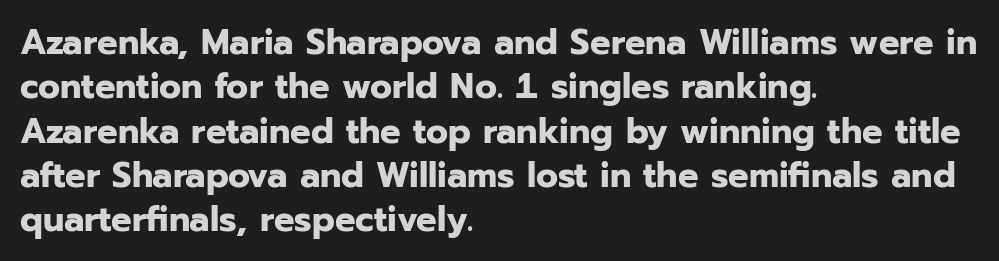
Posture: straight, roman, zero tilt. The strip under each line holds only bare page. The face used here is proportionally spaced, like ordinary book or web type. How are the letters spaced? Ordinarily, with no added tracking. Examine the stroke ends and you'll find no serifs. This sample is left-justified, so line endings fall wherever the words run out.
